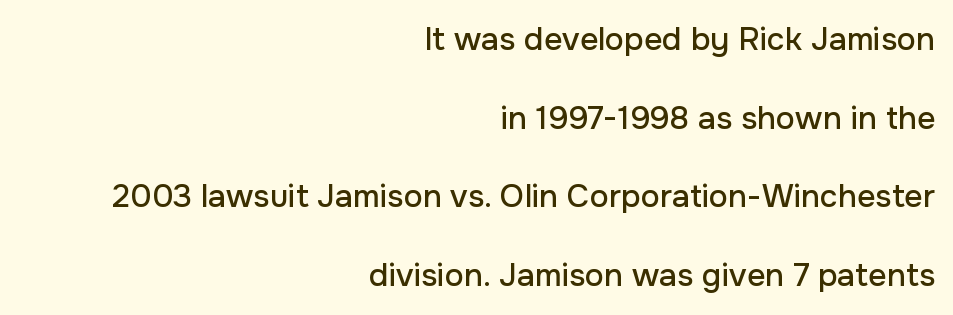
The image shows 32 px sans-serif type, upright; set right-aligned, loose line spacing (2.46x), normal letter spacing, not underlined; low stroke contrast and a medium x-height.
